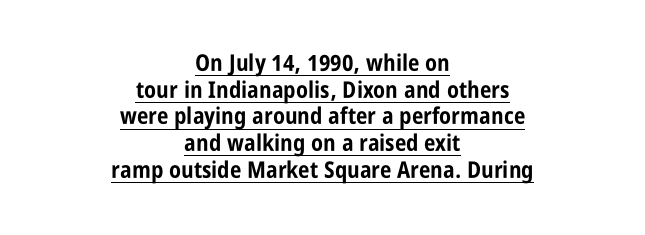
{"italic": "no", "bold": "yes", "underline": "yes", "align": "center", "line_spacing_ratio": 1.16, "letter_spacing": "normal", "letter_spacing_em": 0.0, "glyph_px": 23}
